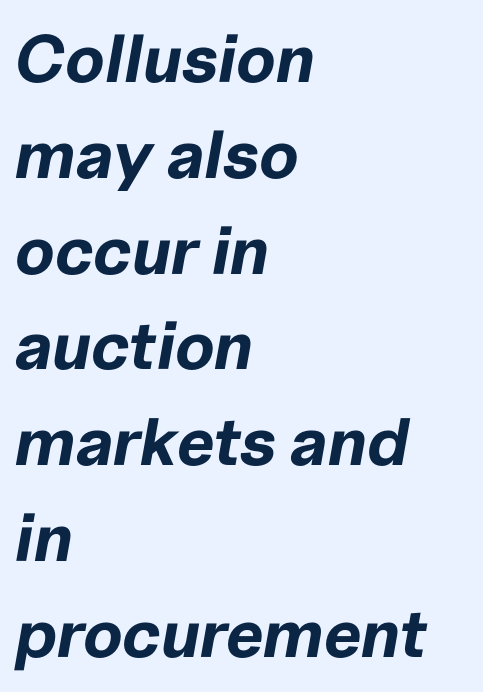
These lines are rendered in a variable-pitch font. The rendering applies a slant to the glyphs. Leading: standard. Leftover space on each line is placed entirely after the last word. Chunky letters — that's bold for sure. These lines keep a tight, regular rhythm from letter to letter.
